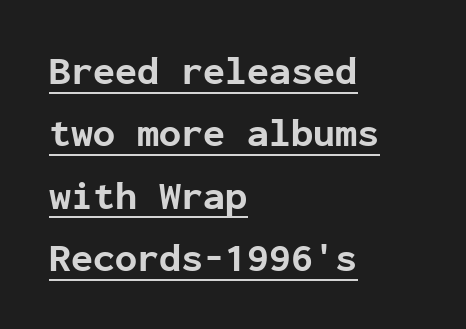
{"serif": "no", "italic": "no", "bold": "yes", "weight": "bold", "width": "normal", "stroke_contrast": "low", "x_height": "medium", "monospaced": "yes", "underline": "yes", "align": "left", "line_spacing": "normal", "line_spacing_ratio": 1.56, "letter_spacing": "normal", "letter_spacing_em": 0.0, "glyph_px": 40}
